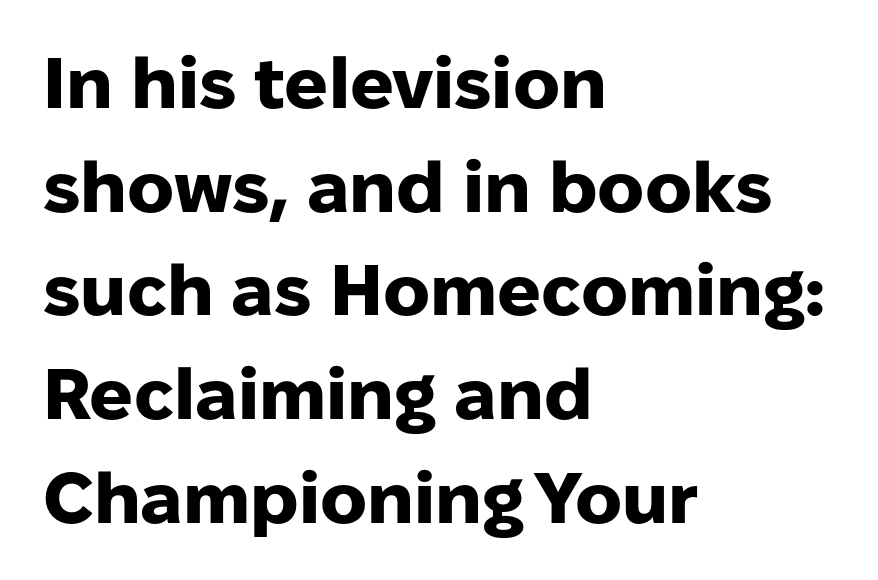
{"serif": "no", "italic": "no", "bold": "yes", "weight": "heavy", "width": "normal", "stroke_contrast": "low", "x_height": "medium", "monospaced": "no", "underline": "no", "align": "left", "line_spacing": "normal", "line_spacing_ratio": 1.44, "letter_spacing": "normal", "letter_spacing_em": 0.0, "glyph_px": 72}
